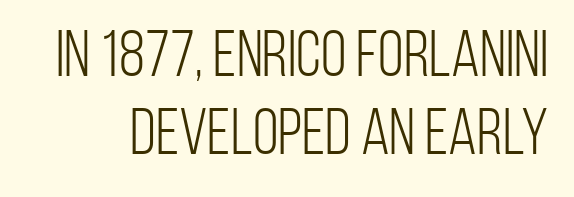
Q: Is the text bold? A: No.
Q: Is the text italic (slanted)? A: No, it is upright.
Q: Is the typeface a serif or a sans-serif typeface? A: Sans-serif.
Q: Is the text underlined? A: No.
Q: Is the spacing between letters normal or unusually wide? A: Normal.
Q: Width (condensed, normal, or wide)? A: Condensed.
Q: Stroke contrast? A: Low.
Q: x-height? A: Large.
Q: Monospaced? A: No.
